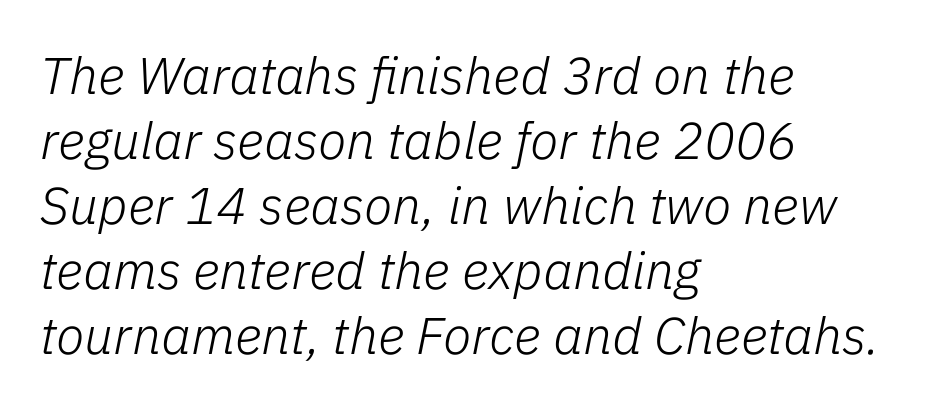
Characters are canted at an angle relative to the baseline's perpendicular. Does the leading feel generous? No, just average. This sample has the flowing, uneven cadence of proportional lettering. Has an underline been added? It has not.
